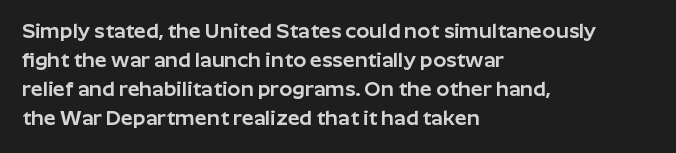
Q: Is the text italic (slanted)? A: No, it is upright.
Q: Is the text underlined? A: No.
Q: How is the paragraph aligned? A: Left-aligned.
Q: Is the spacing between letters normal or unusually wide? A: Normal.
Q: Is the spacing between lines tight, normal or loose? A: Normal.
